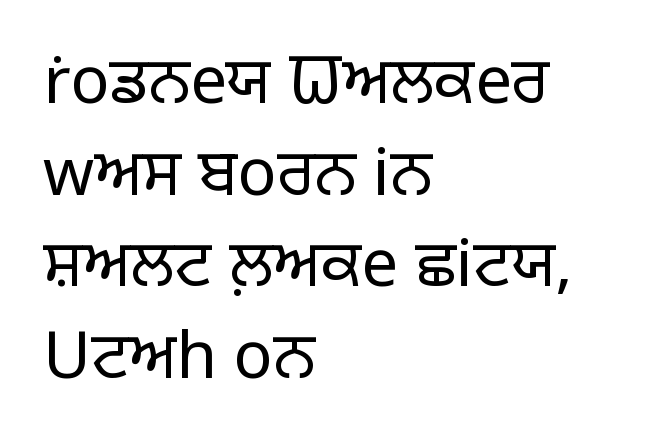
Q: Is the text bold? A: No.
Q: Is the text italic (slanted)? A: No, it is upright.
Q: Is the typeface a serif or a sans-serif typeface? A: Sans-serif.
Q: Is the text underlined? A: No.
Q: How is the paragraph aligned? A: Left-aligned.
Q: Is the spacing between letters normal or unusually wide? A: Normal.
Q: Is the spacing between lines tight, normal or loose? A: Normal.
Q: Width (condensed, normal, or wide)? A: Normal.
Q: Stroke contrast? A: Low.
Q: x-height? A: Large.
Q: Monospaced? A: No.
